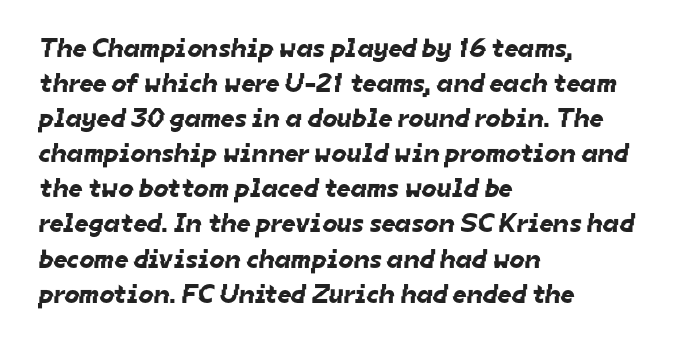
{"underline": "no", "align": "left", "line_spacing": "normal", "line_spacing_ratio": 1.3, "letter_spacing": "normal", "letter_spacing_em": 0.0, "glyph_px": 27}
